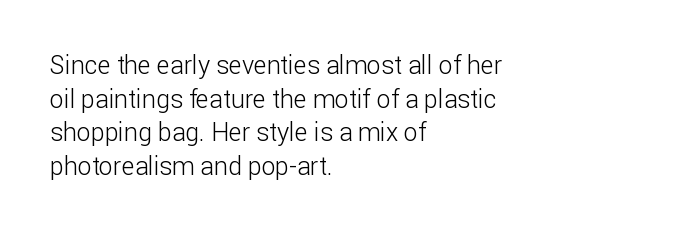
{"italic": "no", "bold": "no", "underline": "no", "align": "left", "line_spacing": "normal", "line_spacing_ratio": 1.35, "letter_spacing": "normal", "letter_spacing_em": 0.0, "glyph_px": 25}
